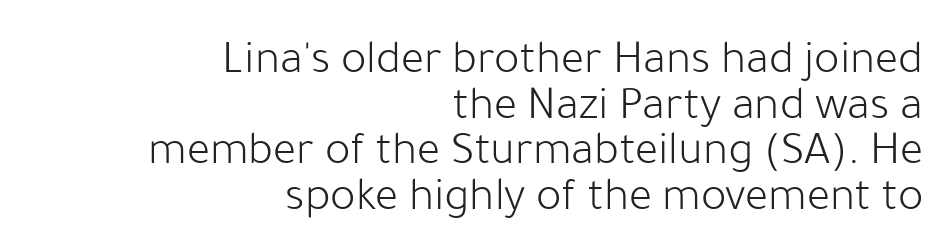
The image shows 48 px light sans-serif type, upright; set right-aligned, tight line spacing (0.95x), normal letter spacing, not underlined; low stroke contrast and a medium x-height.
